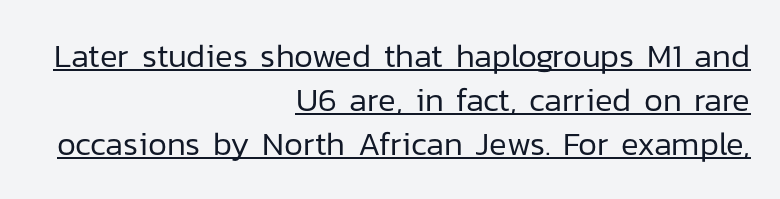
{"serif": "no", "italic": "no", "bold": "no", "weight": "regular", "width": "normal", "stroke_contrast": "low", "x_height": "medium", "monospaced": "no", "underline": "yes", "align": "right", "line_spacing": "normal", "line_spacing_ratio": 1.33, "letter_spacing": "normal", "letter_spacing_em": 0.0, "glyph_px": 33}
